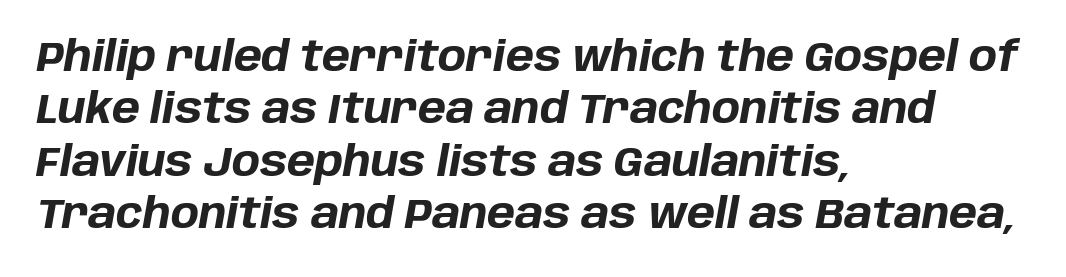
The rendering uses natural spacing where letterforms have individual widths. Horizontal alignment here is leftward, the default for most running prose. Students, this is bold: see how much ink each stroke carries. Each word holds together tightly as a unit, with standard inter-letter gaps. Anything drawn beneath the words? Only blank space. Baseline-to-baseline distance is the conventional proportion of letter height.
